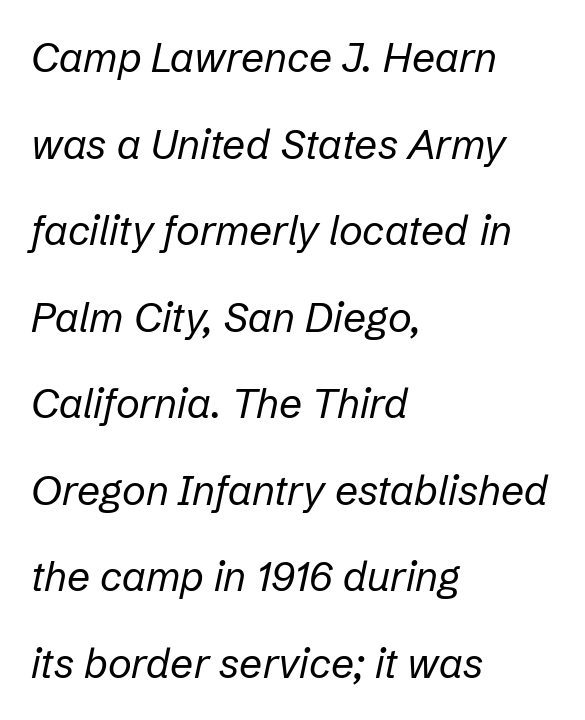
Q: Is the text bold? A: No.
Q: Is the text italic (slanted)? A: Yes, it leans right by about 12 degrees.
Q: Is the text underlined? A: No.
Q: How is the paragraph aligned? A: Left-aligned.
Q: Is the spacing between letters normal or unusually wide? A: Normal.
Q: Is the spacing between lines tight, normal or loose? A: Loose.
Q: Width (condensed, normal, or wide)? A: Normal.
Q: Stroke contrast? A: Low.
Q: x-height? A: Medium.
Q: Monospaced? A: No.
